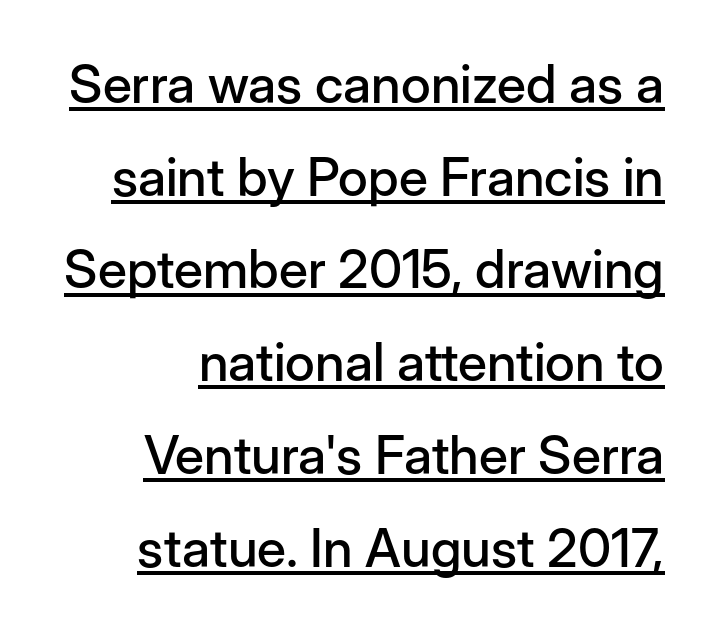
The image shows 53 px sans-serif type, upright; set right-aligned, line spacing 1.75x, normal letter spacing, underlined; low stroke contrast and a medium x-height.
